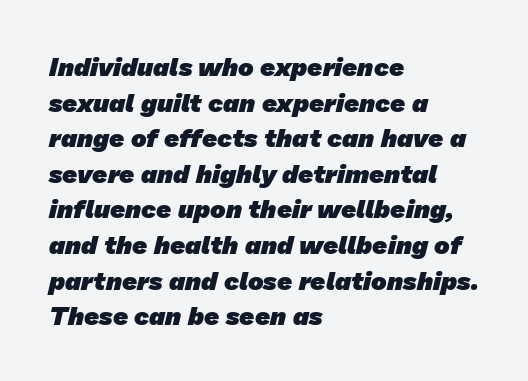
Q: Is the text bold? A: Yes.
Q: Is the text underlined? A: No.
Q: How is the paragraph aligned? A: Left-aligned.
Q: Is the spacing between letters normal or unusually wide? A: Normal.
Q: Is the spacing between lines tight, normal or loose? A: Normal.
